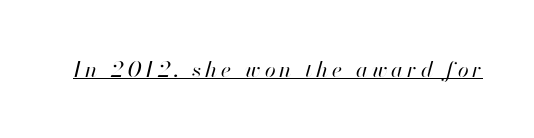
Q: Is the text bold? A: No.
Q: Is the text italic (slanted)? A: Yes, it leans right by about 13 degrees.
Q: Is the text underlined? A: Yes.
